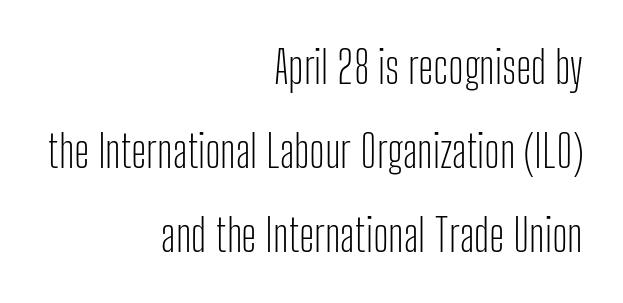
Posture: vertical. Compared with typical body copy, the letter spacing here is the same. Each letter's strokes conclude bluntly, with no projecting serifs. The strokes carry an ordinary text weight at most. The block of text is sparse from top to bottom, with ample space between rows.
